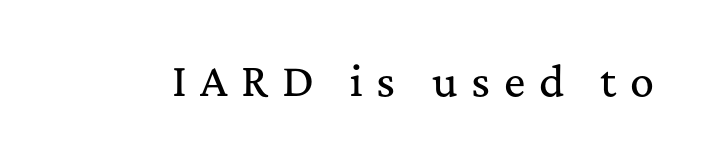
{"serif": "yes", "italic": "no", "width": "normal", "stroke_contrast": "medium", "x_height": "medium", "monospaced": "no", "underline": "no", "letter_spacing": "wide", "letter_spacing_em": 0.34, "glyph_px": 40}
